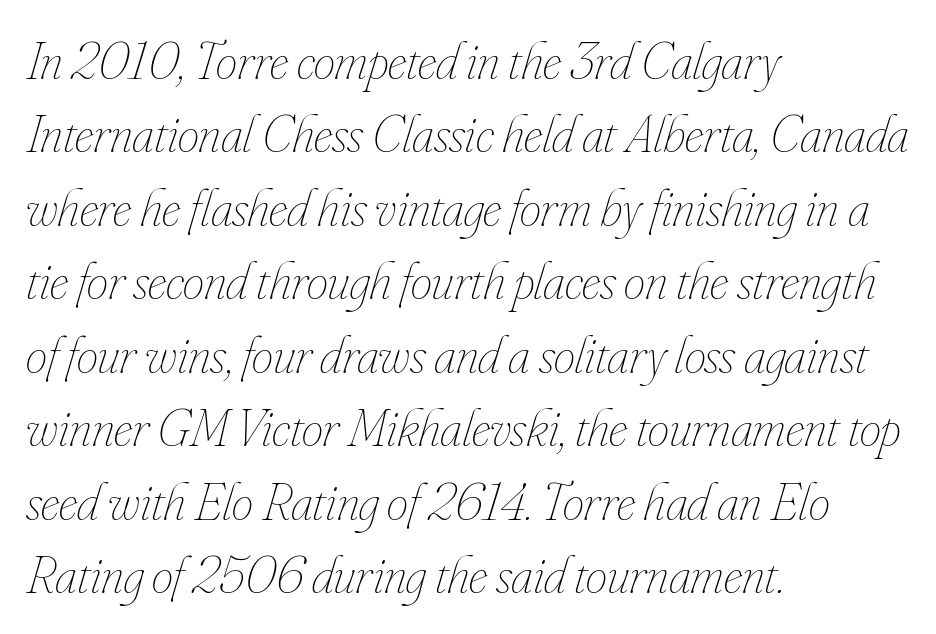
Q: Is the text bold? A: No.
Q: Is the text italic (slanted)? A: Yes, it leans right by about 16 degrees.
Q: Is the text underlined? A: No.
Q: How is the paragraph aligned? A: Left-aligned.
Q: Is the spacing between letters normal or unusually wide? A: Normal.
Q: Is the spacing between lines tight, normal or loose? A: Normal.
Q: Width (condensed, normal, or wide)? A: Condensed.
Q: Stroke contrast? A: Low.
Q: x-height? A: Small.
Q: Monospaced? A: No.
